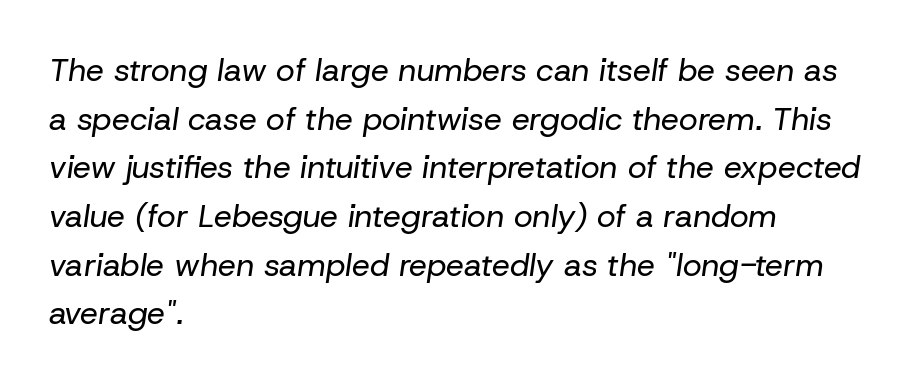
{"italic": "yes", "lean": "right", "slant_degrees": 8, "bold": "no", "weight": "regular", "width": "normal", "stroke_contrast": "low", "x_height": "medium", "monospaced": "no", "underline": "no", "align": "left", "line_spacing": "normal", "line_spacing_ratio": 1.52, "letter_spacing": "normal", "letter_spacing_em": 0.0, "glyph_px": 32}
